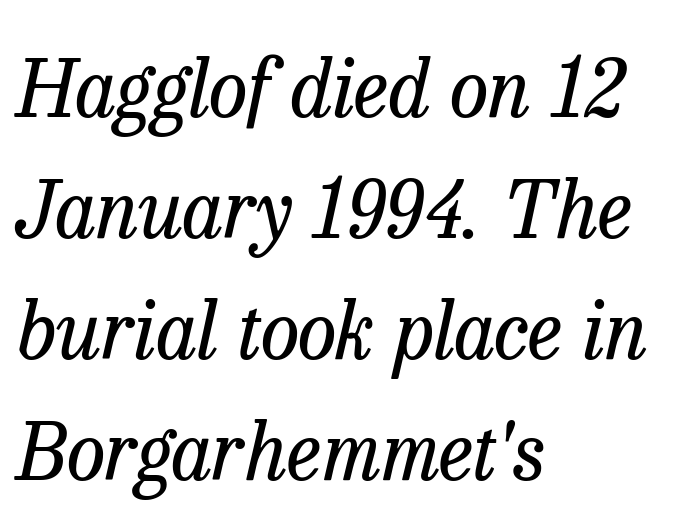
The setting favours the left margin, as ordinary paragraphs usually do. Ink coverage per letter is moderate at most. Honestly, the row spacing looks completely unremarkable. There's an unmistakable incline to the writing here. This rendering leaves character spacing at its baseline value.
